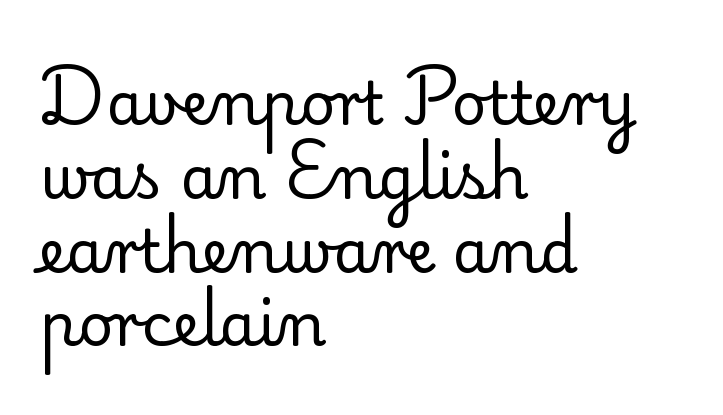
Posture: upright roman. Nobody touched the tracking dial on this one. The strokes carry an ordinary text weight at most. Leftover space on each line is placed entirely after the last word. Classification — serif. Think of a printed novel: that variable character pitch is what you see here.
